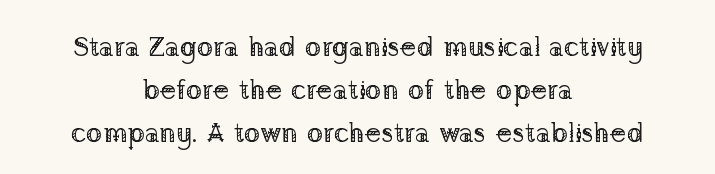
The image shows 28 px regular-weight serif type, upright; set centered, normal line spacing (1.54x), normal letter spacing, not underlined; low stroke contrast and a medium x-height.
